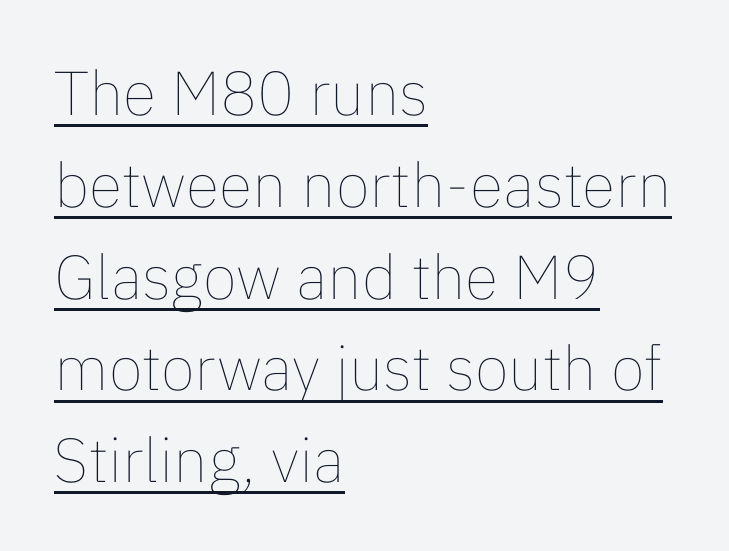
The letters stand upright; this is a roman face. The letters advance in unequal steps, a hallmark of proportional type. Weight class: somewhere from thin through regular. The lines sit at an ordinary, default distance from one another. Notice how the passage keeps a crisp vertical edge on the left only. Each line of the rendering has a horizontal stroke beneath the glyphs.
